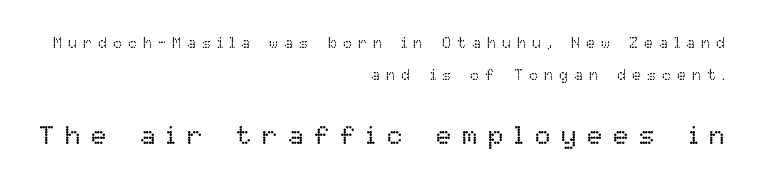
A typesetter would call this leading open, well beyond the default. This sample is right-justified, so line beginnings fall wherever the words allow. Here the glyphs are tracked loosely, breaking word shapes into spaced letters. The axis of the letterforms is exactly vertical.
